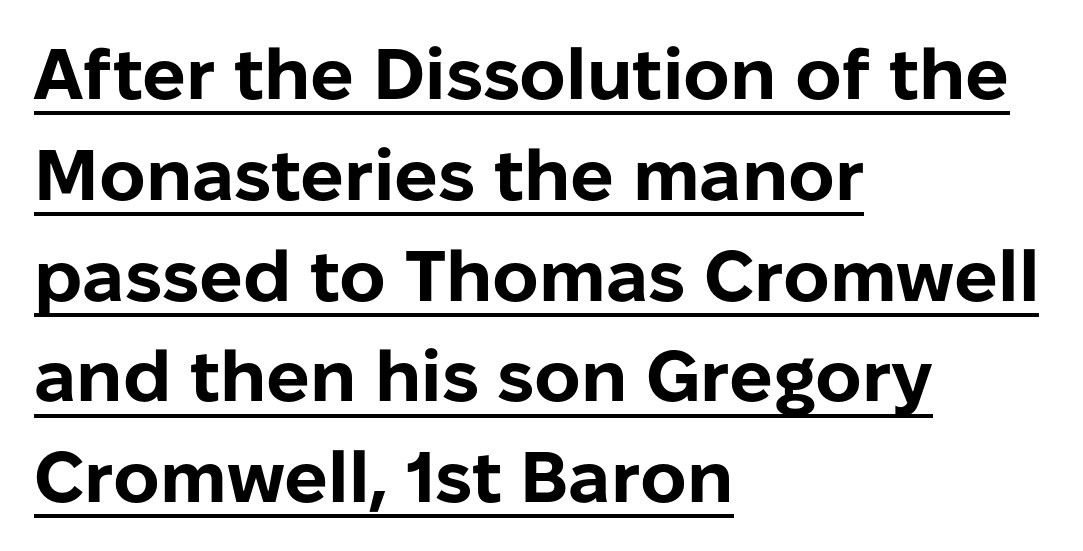
Q: Is the text bold? A: Yes.
Q: Is the text italic (slanted)? A: No, it is upright.
Q: Is the typeface a serif or a sans-serif typeface? A: Sans-serif.
Q: Is the text underlined? A: Yes.
Q: How is the paragraph aligned? A: Left-aligned.
Q: Is the spacing between letters normal or unusually wide? A: Normal.
Q: Is the spacing between lines tight, normal or loose? A: Normal.
Q: Width (condensed, normal, or wide)? A: Normal.
Q: Stroke contrast? A: Low.
Q: x-height? A: Medium.
Q: Monospaced? A: No.
